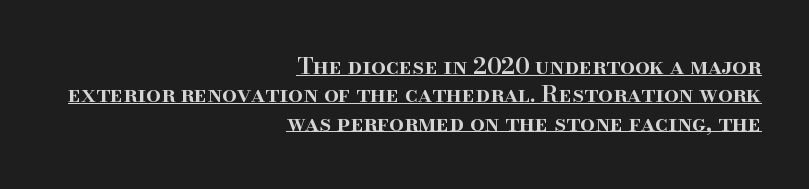
The image shows 23 px text type, upright; set right-aligned, line spacing 1.23x, normal letter spacing, underlined.
